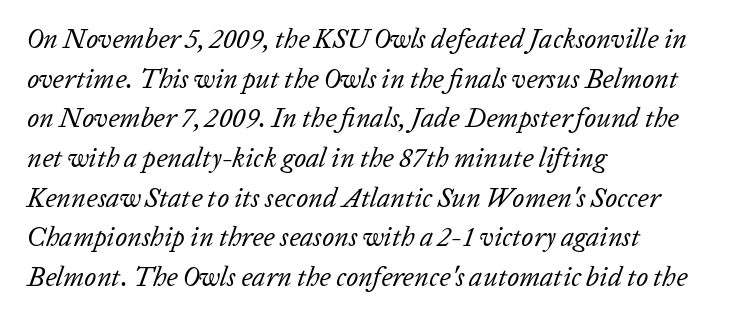
Designer's note — italics engaged. Rows of type keep a routine distance in the vertical direction. Type without underlining. This sample uses plain, unmodified letter spacing. Where is the straight margin? On the left.
